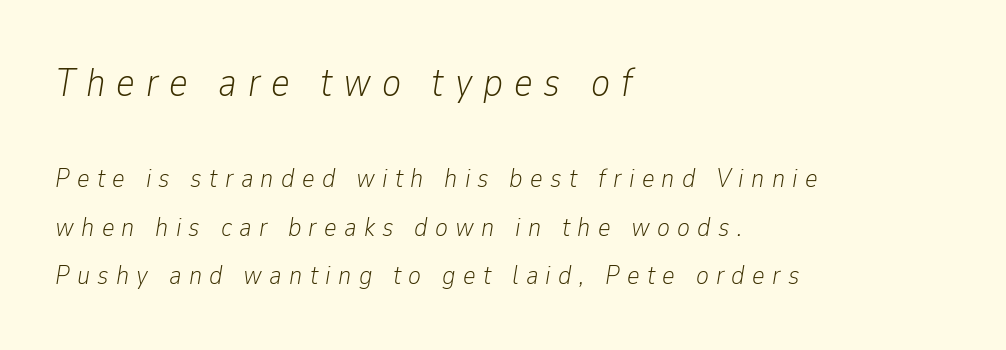
A bare baseline throughout the passage. Counters stay open thanks to moderate or lighter strokes. You could not count columns in this text — the font is proportionally spaced. Observe the wide spacing: letters keep a clear distance from each other.
